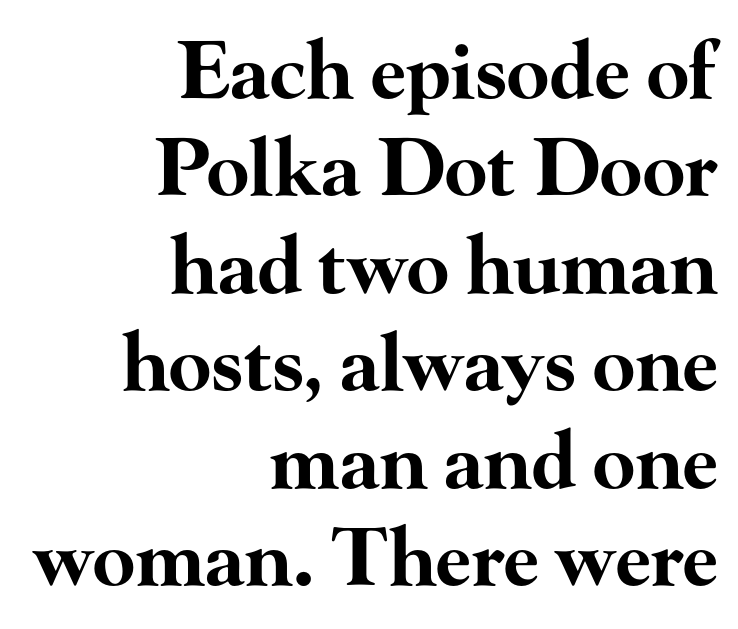
The image shows 78 px bold, wide serif type, upright; set right-aligned, normal line spacing (1.25x), normal letter spacing, not underlined; high stroke contrast and a small x-height.
